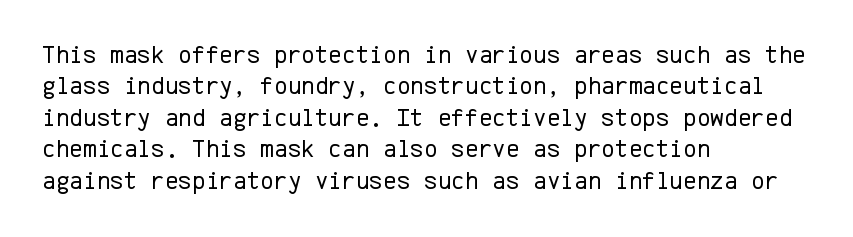
The image shows 26 px text type, upright; set left-aligned, line spacing 1.21x, normal letter spacing, not underlined.
